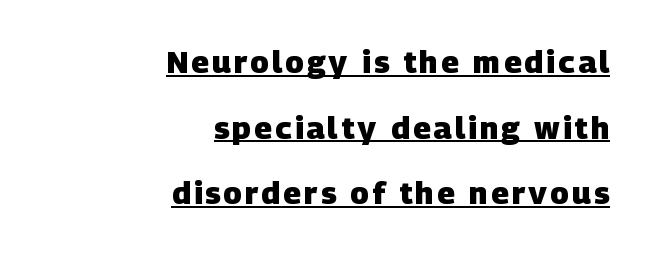
The passage shown is typeset with a sans-serif family. The letters advance in unequal steps, a hallmark of proportional type. Is there an underline? Yes — a line sits under the letters. The block of text is sparse from top to bottom, with ample space between rows.
